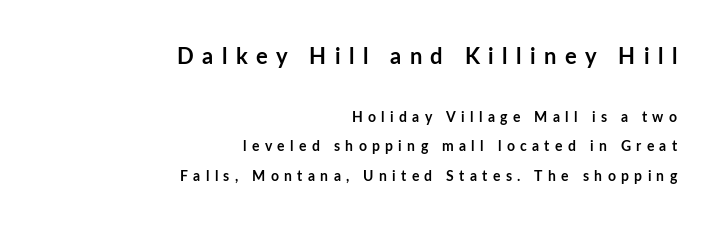
Q: Is the text bold? A: Yes.
Q: Is the text italic (slanted)? A: No, it is upright.
Q: Is the text underlined? A: No.
Q: How is the paragraph aligned? A: Right-aligned.
Q: Is the spacing between letters normal or unusually wide? A: Unusually wide.
Q: Is the spacing between lines tight, normal or loose? A: Loose.
Q: Which block of text is set in a larger size, the first (top) or the second (bottom)? A: The first (top) one.
